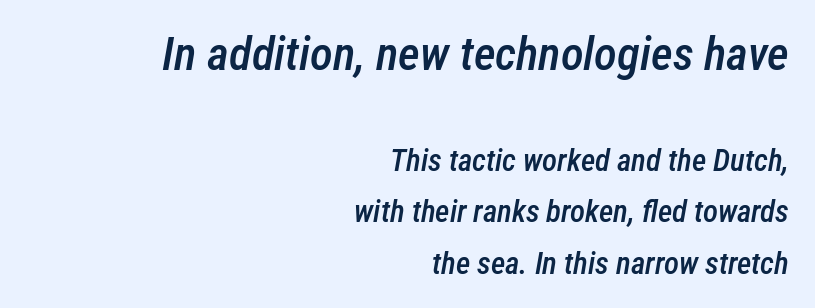
{"italic": "yes", "lean": "right", "slant_degrees": 12, "bold": "semi", "weight": "semibold", "width": "condensed", "stroke_contrast": "low", "x_height": "medium", "monospaced": "no", "underline": "no", "align": "right", "line_spacing": "normal", "line_spacing_ratio": 1.66, "letter_spacing": "normal", "letter_spacing_em": 0.0, "larger_block": "first", "size_ratio": 1.52, "glyph_px": 47}
